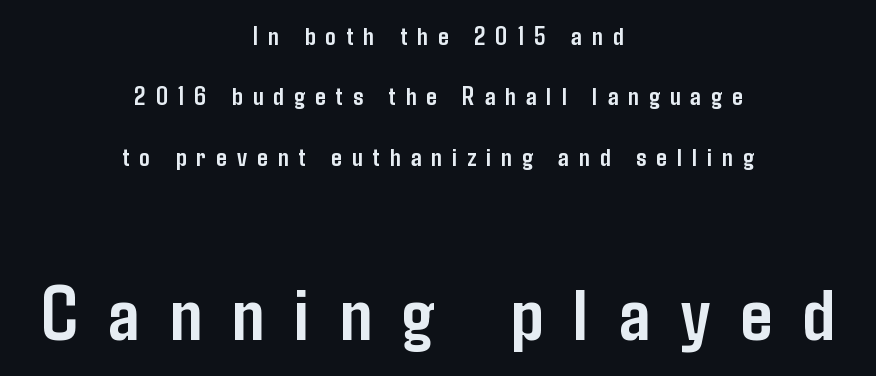
{"serif": "no", "italic": "no", "bold": "yes", "weight": "semibold", "width": "condensed", "stroke_contrast": "low", "x_height": "medium", "monospaced": "no", "underline": "no", "align": "center", "line_spacing": "loose", "line_spacing_ratio": 2.32, "letter_spacing": "wide", "letter_spacing_em": 0.39, "larger_block": "second", "size_ratio": 3.0, "glyph_px": 78}
